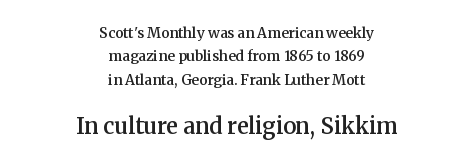
The image shows 22 px text type, upright; set centered, normal line spacing (1.67x), normal letter spacing, not underlined; the second (bottom) block is 1.57x larger.
